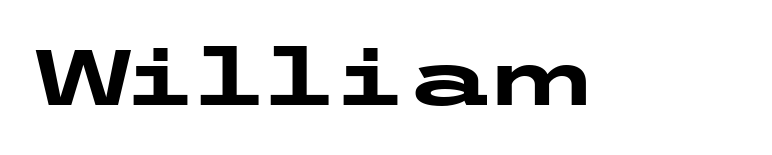
The image shows 78 px heavy, wide sans-serif type, upright; set normal letter spacing, not underlined; low stroke contrast and a medium x-height.
